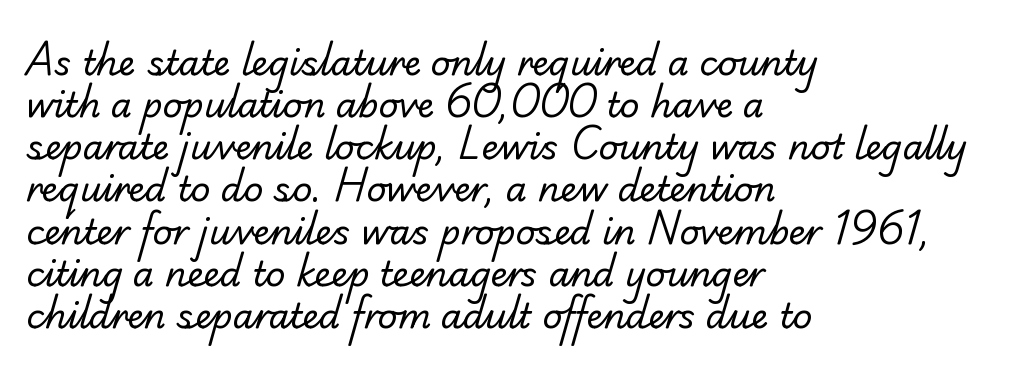
Q: Is the text bold? A: No.
Q: Is the typeface a serif or a sans-serif typeface? A: Serif.
Q: Is the text underlined? A: No.
Q: How is the paragraph aligned? A: Left-aligned.
Q: Is the spacing between letters normal or unusually wide? A: Normal.
Q: Width (condensed, normal, or wide)? A: Normal.
Q: Stroke contrast? A: Low.
Q: x-height? A: Small.
Q: Monospaced? A: No.
